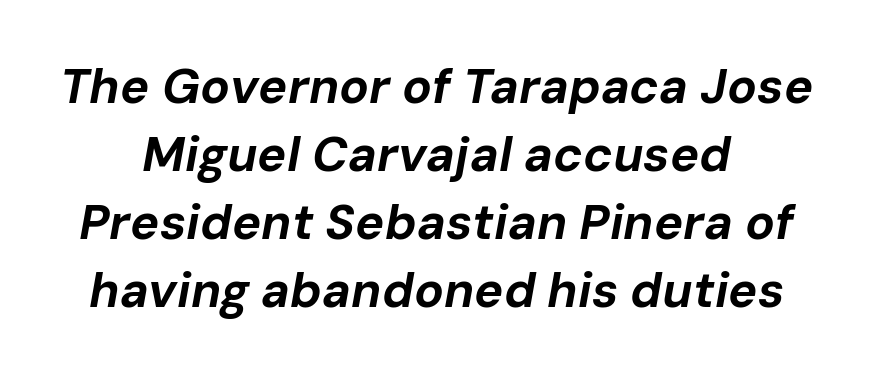
The image shows 49 px bold type, italic (leaning right); set normal line spacing (1.39x), normal letter spacing, not underlined; low stroke contrast and a medium x-height.
